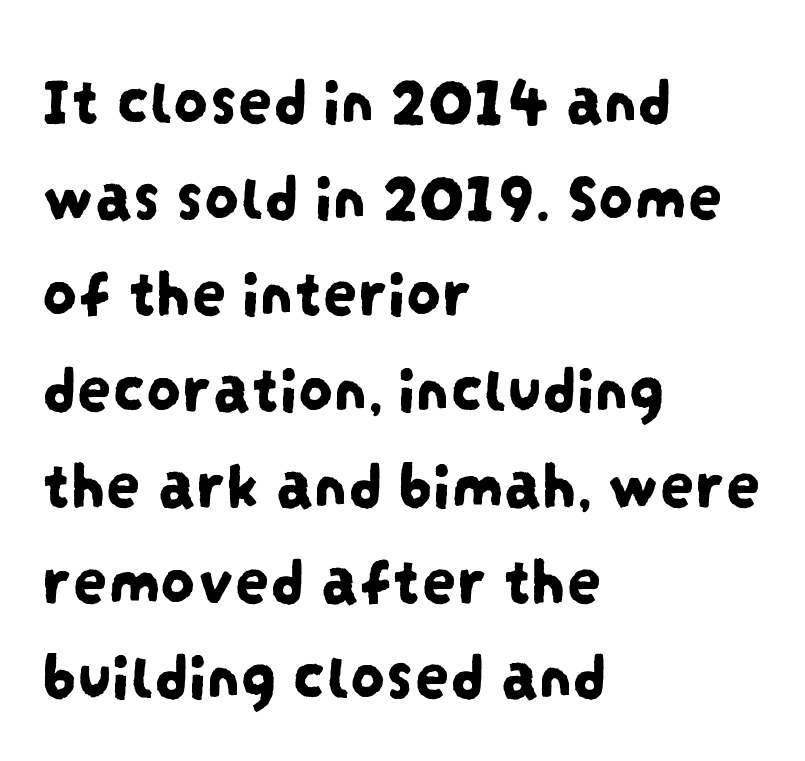
Q: Is the typeface a serif or a sans-serif typeface? A: Sans-serif.
Q: Is the text underlined? A: No.
Q: How is the paragraph aligned? A: Left-aligned.
Q: Is the spacing between letters normal or unusually wide? A: Normal.
Q: Is the spacing between lines tight, normal or loose? A: Normal.
Q: Width (condensed, normal, or wide)? A: Condensed.
Q: Stroke contrast? A: Low.
Q: x-height? A: Large.
Q: Monospaced? A: No.
